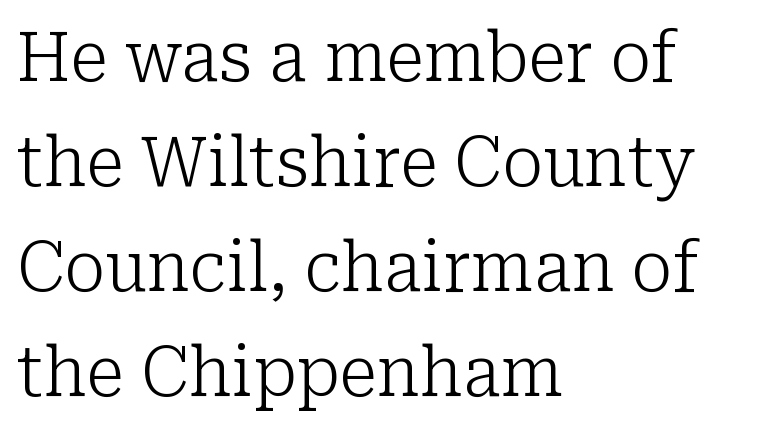
Q: Is the text bold? A: No.
Q: Is the text italic (slanted)? A: No, it is upright.
Q: Is the typeface a serif or a sans-serif typeface? A: Serif.
Q: Is the text underlined? A: No.
Q: How is the paragraph aligned? A: Left-aligned.
Q: Is the spacing between letters normal or unusually wide? A: Normal.
Q: Is the spacing between lines tight, normal or loose? A: Normal.
Q: Width (condensed, normal, or wide)? A: Normal.
Q: Stroke contrast? A: Low.
Q: x-height? A: Medium.
Q: Monospaced? A: No.
